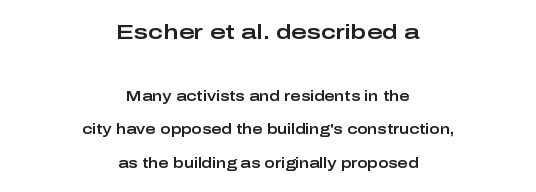
The image shows 21 px text type, upright; set centered, loose line spacing (2.42x), normal letter spacing, not underlined; the first (top) block is 1.5x larger.
